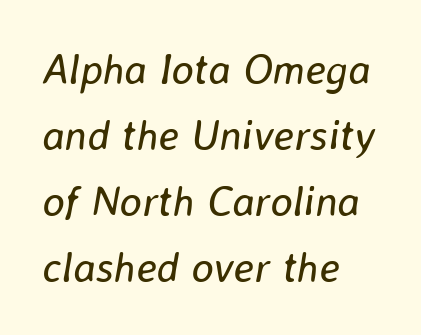
The image shows 42 px regular-weight type, italic (leaning right); set left-aligned, normal line spacing (1.57x), normal letter spacing, not underlined; low stroke contrast and a medium x-height.
